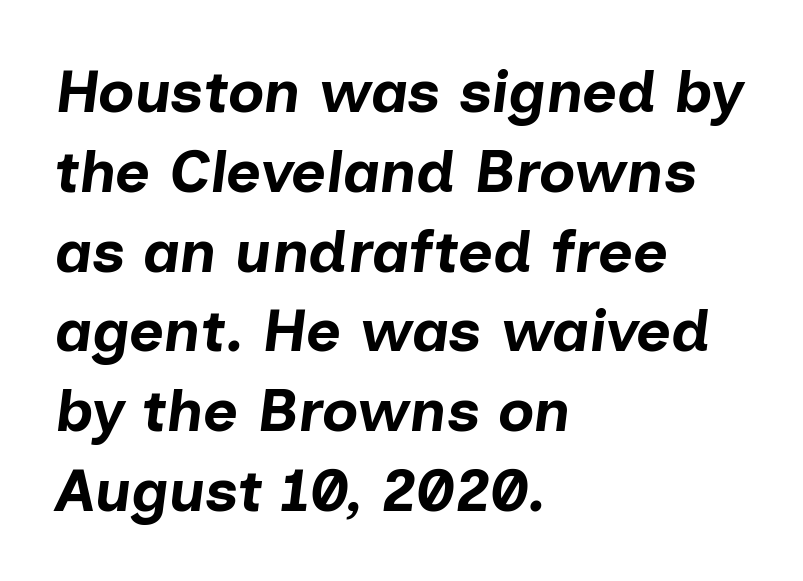
Q: Is the text bold? A: Yes.
Q: Is the text italic (slanted)? A: Yes, it leans right by about 7 degrees.
Q: Is the text underlined? A: No.
Q: How is the paragraph aligned? A: Left-aligned.
Q: Is the spacing between letters normal or unusually wide? A: Normal.
Q: Is the spacing between lines tight, normal or loose? A: Normal.
Q: Width (condensed, normal, or wide)? A: Normal.
Q: Stroke contrast? A: Low.
Q: x-height? A: Medium.
Q: Monospaced? A: No.
